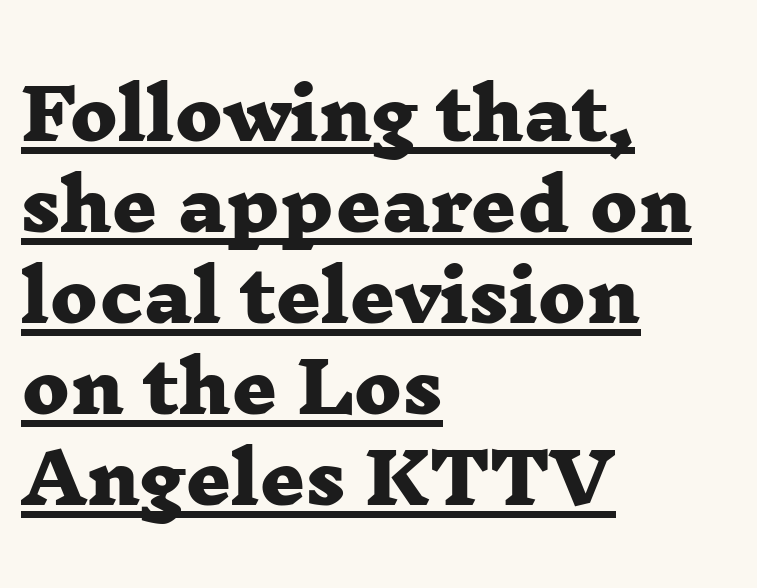
The image shows 70 px heavy, wide serif type; set left-aligned, normal line spacing (1.3x), normal letter spacing, underlined; low stroke contrast and a medium x-height.
